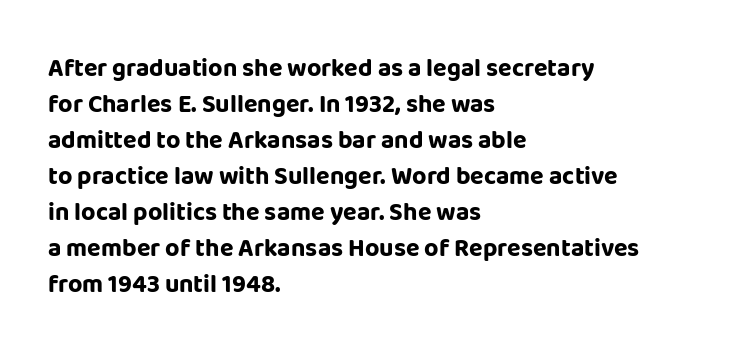
Q: Is the text bold? A: Yes.
Q: Is the text italic (slanted)? A: No, it is upright.
Q: Is the text underlined? A: No.
Q: How is the paragraph aligned? A: Left-aligned.
Q: Is the spacing between letters normal or unusually wide? A: Normal.
Q: Is the spacing between lines tight, normal or loose? A: Normal.
